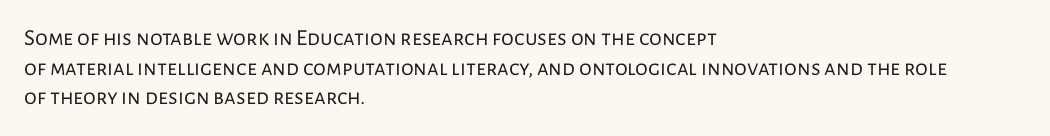
The image shows 23 px text type, upright; set left-aligned, normal line spacing (1.29x), normal letter spacing, not underlined.
